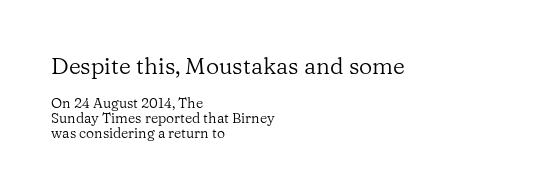
{"italic": "no", "bold": "no", "underline": "no", "align": "left", "line_spacing": "tight", "line_spacing_ratio": 1.07, "letter_spacing": "normal", "letter_spacing_em": 0.0, "larger_block": "first", "size_ratio": 1.64, "glyph_px": 23}
